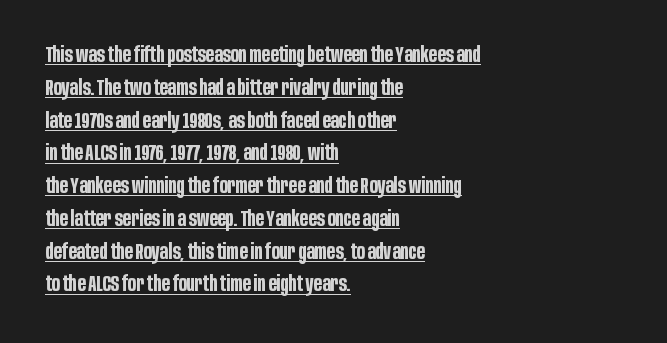
The image shows 21 px bold type, upright; set left-aligned, normal line spacing (1.56x), normal letter spacing, underlined.
